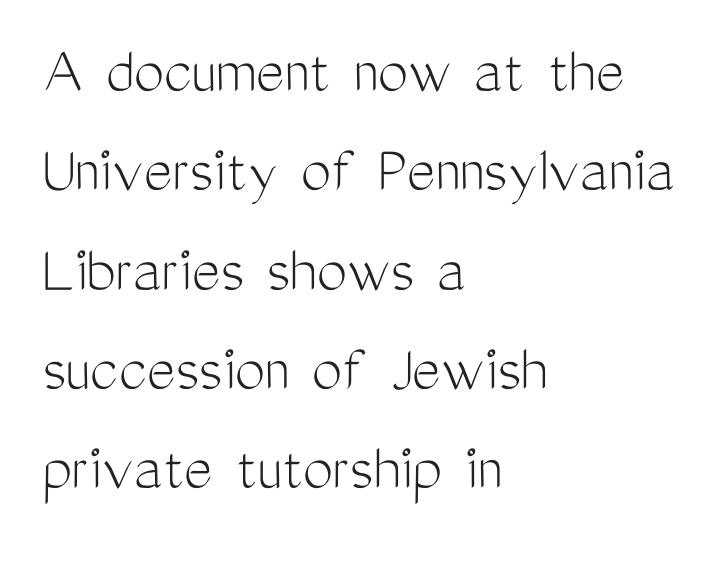
Q: Is the text bold? A: No.
Q: Is the text italic (slanted)? A: No, it is upright.
Q: Is the typeface a serif or a sans-serif typeface? A: Sans-serif.
Q: Is the text underlined? A: No.
Q: How is the paragraph aligned? A: Left-aligned.
Q: Is the spacing between letters normal or unusually wide? A: Normal.
Q: Is the spacing between lines tight, normal or loose? A: Normal.
Q: Width (condensed, normal, or wide)? A: Condensed.
Q: Stroke contrast? A: Medium.
Q: x-height? A: Medium.
Q: Monospaced? A: No.
